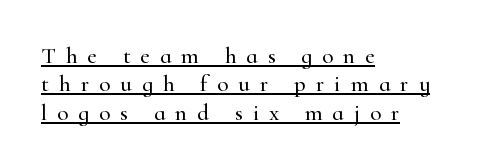
Characters follow at a spacing far wider than the type designer built in. Quick note: not italic, upright. Decoration check: the copy is underlined. Typeset ragged right — the left edge is the straight one.
